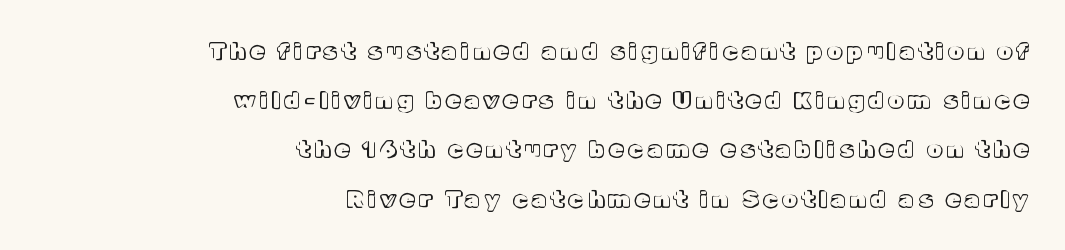
The image shows 23 px text type, upright; set right-aligned, loose line spacing (2.14x), unusually wide letter spacing (+0.21 em), not underlined.
